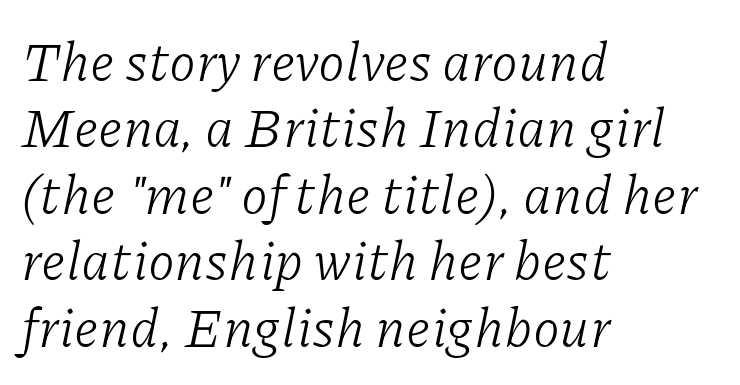
Each letter's strokes conclude with small projecting serifs. Rule under the text: the space is simply empty. Weight class: somewhere from thin through regular. The lettering tilts uniformly, giving the passage an italic look.
